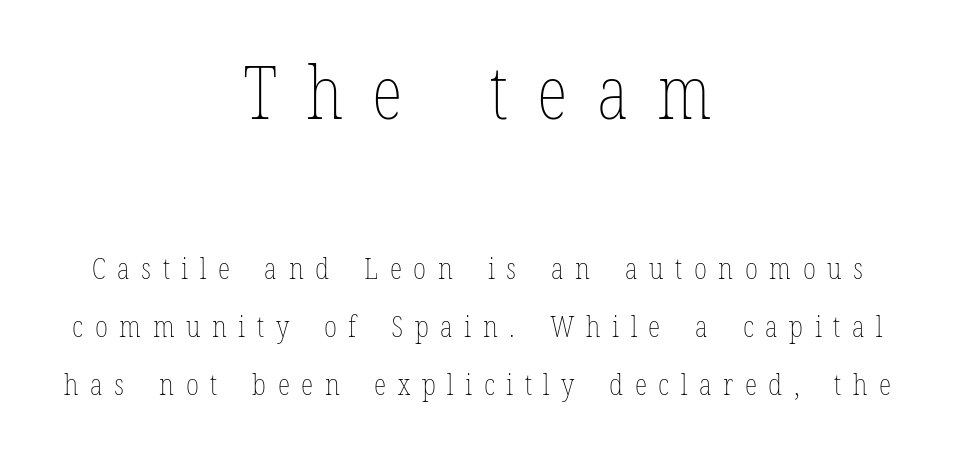
{"italic": "no", "bold": "no", "weight": "thin", "width": "condensed", "stroke_contrast": "low", "x_height": "medium", "monospaced": "no", "underline": "no", "align": "center", "line_spacing": "loose", "line_spacing_ratio": 2.0, "letter_spacing": "wide", "letter_spacing_em": 0.4, "larger_block": "first", "size_ratio": 2.52, "glyph_px": 73}
